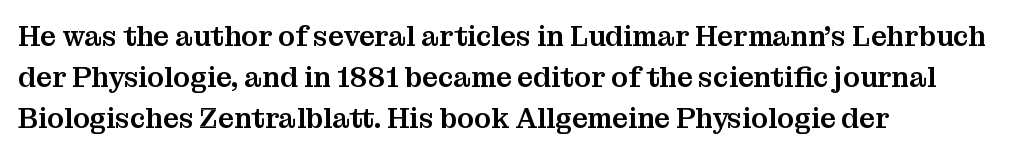
Q: Is the text italic (slanted)? A: No, it is upright.
Q: Is the typeface a serif or a sans-serif typeface? A: Serif.
Q: Is the text underlined? A: No.
Q: How is the paragraph aligned? A: Left-aligned.
Q: Is the spacing between letters normal or unusually wide? A: Normal.
Q: Is the spacing between lines tight, normal or loose? A: Normal.
Q: Width (condensed, normal, or wide)? A: Normal.
Q: Stroke contrast? A: Medium.
Q: x-height? A: Medium.
Q: Monospaced? A: No.
